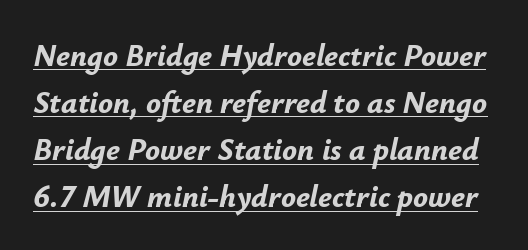
The image shows 31 px bold type, italic (leaning right); set normal line spacing (1.52x), normal letter spacing, underlined; low stroke contrast and a small x-height.
